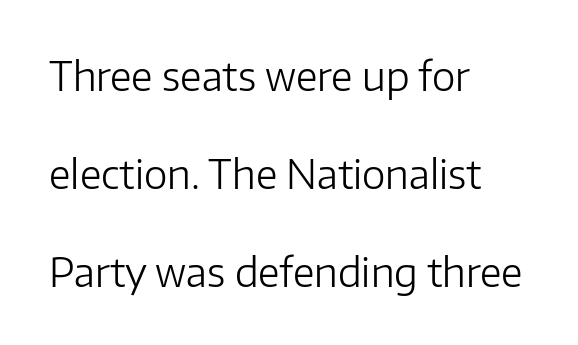
{"serif": "no", "italic": "no", "bold": "no", "weight": "light", "width": "normal", "stroke_contrast": "low", "x_height": "medium", "monospaced": "no", "underline": "no", "align": "left", "line_spacing": "loose", "line_spacing_ratio": 2.45, "letter_spacing": "normal", "letter_spacing_em": 0.0, "glyph_px": 40}
